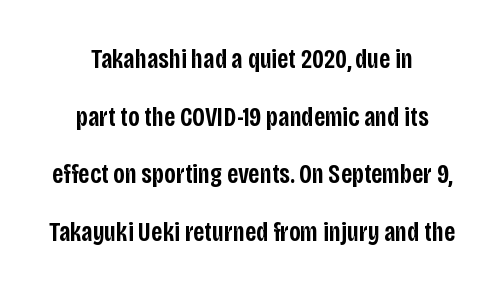
The image shows 27 px text type, upright; set centered, loose line spacing (2.13x), normal letter spacing, not underlined.
